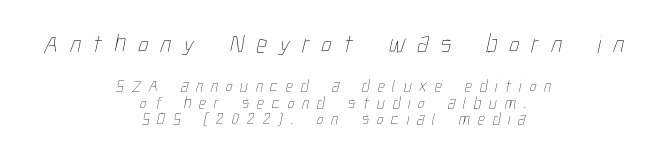
{"bold": "no", "underline": "no", "align": "center", "line_spacing": "tight", "line_spacing_ratio": 0.97, "letter_spacing": "wide", "letter_spacing_em": 0.46, "larger_block": "first", "size_ratio": 1.53, "glyph_px": 26}
